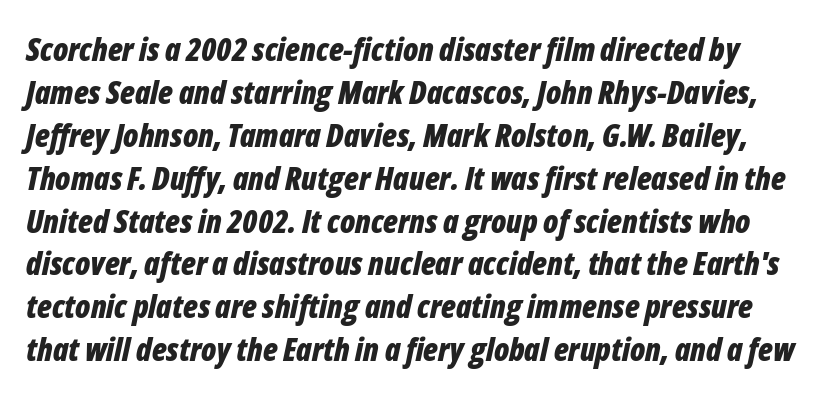
The image shows 32 px bold, condensed type, italic (leaning right); set normal line spacing (1.34x), normal letter spacing, not underlined; low stroke contrast and a medium x-height.
